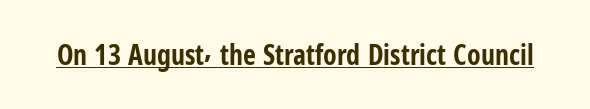
The rendering shows plain stroke endings on the letterforms — a sans-serif design. How heavy is the stroke? Heavy — this is a bold. These lines were composed using upright roman letters. Is this a fixed-width face? No — the glyphs have proportional, varying widths. How are the letters spaced? Ordinarily, with no added tracking.
